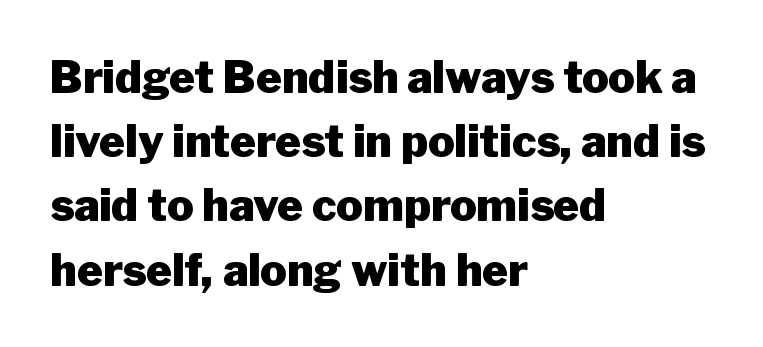
Q: Is the text bold? A: Yes.
Q: Is the text italic (slanted)? A: No, it is upright.
Q: Is the typeface a serif or a sans-serif typeface? A: Sans-serif.
Q: Is the text underlined? A: No.
Q: How is the paragraph aligned? A: Left-aligned.
Q: Is the spacing between letters normal or unusually wide? A: Normal.
Q: Is the spacing between lines tight, normal or loose? A: Normal.
Q: Width (condensed, normal, or wide)? A: Normal.
Q: Stroke contrast? A: Low.
Q: x-height? A: Medium.
Q: Monospaced? A: No.
